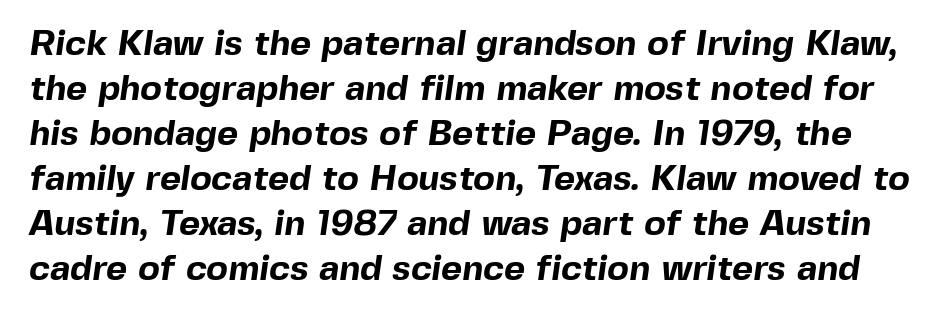
Q: Is the text bold? A: Yes.
Q: Is the typeface a serif or a sans-serif typeface? A: Sans-serif.
Q: Is the text underlined? A: No.
Q: Is the spacing between letters normal or unusually wide? A: Normal.
Q: Is the spacing between lines tight, normal or loose? A: Normal.
Q: Width (condensed, normal, or wide)? A: Normal.
Q: x-height? A: Medium.
Q: Monospaced? A: No.
